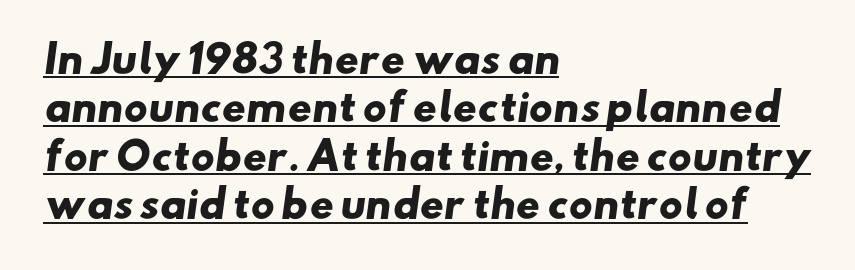
{"serif": "no", "bold": "yes", "weight": "heavy", "width": "wide", "stroke_contrast": "low", "x_height": "small", "monospaced": "no", "underline": "yes", "align": "left", "line_spacing": "normal", "line_spacing_ratio": 1.31, "letter_spacing": "normal", "letter_spacing_em": 0.0, "glyph_px": 37}
